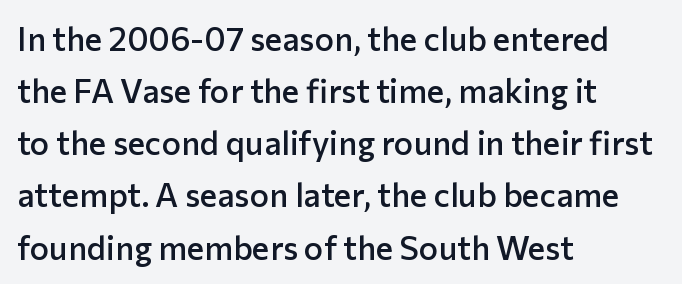
{"serif": "no", "italic": "no", "bold": "semi", "weight": "semibold", "width": "normal", "stroke_contrast": "low", "x_height": "medium", "monospaced": "no", "underline": "no", "align": "left", "line_spacing": "normal", "line_spacing_ratio": 1.58, "letter_spacing": "normal", "letter_spacing_em": 0.0, "glyph_px": 33}
